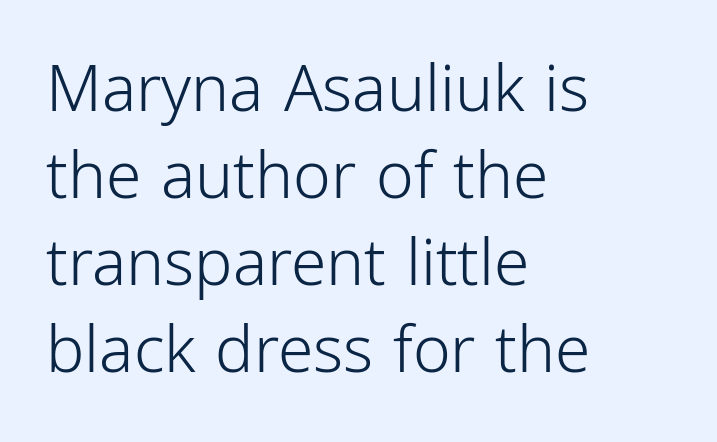
The zone under the glyphs is completely vacant. Ascenders rise straight up at ninety degrees. Students, observe: this is what conventionally led text looks like. The letters sit at their default tracking, neither squeezed nor spread. Here the designer chose a conventional face with non-uniform glyph widths.
